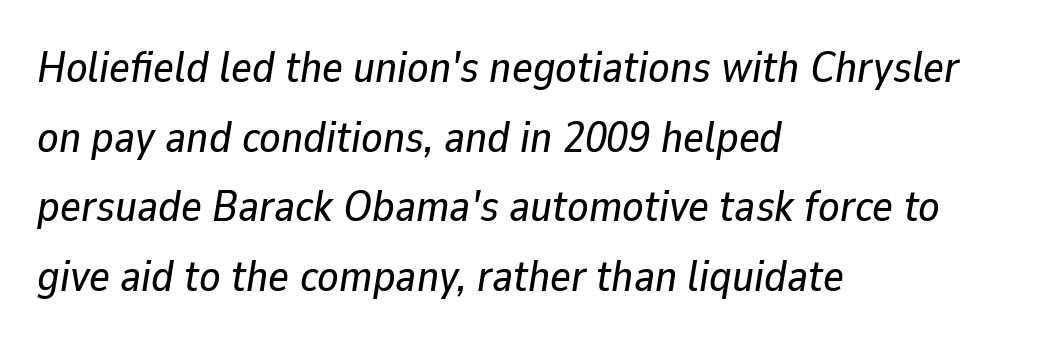
The image shows 44 px text type, italic (leaning right); set left-aligned, normal line spacing (1.58x), normal letter spacing, not underlined; low stroke contrast and a medium x-height.
